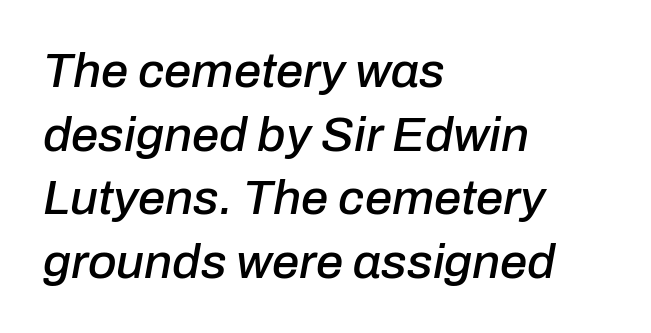
The image shows 49 px text type, italic (leaning right); set left-aligned, normal line spacing (1.3x), normal letter spacing, not underlined; low stroke contrast and a medium x-height.
